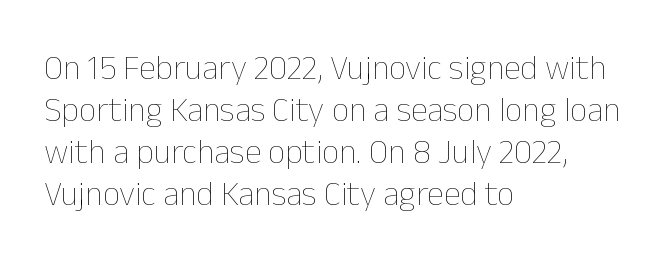
Q: Is the text bold? A: No.
Q: Is the text italic (slanted)? A: No, it is upright.
Q: Is the text underlined? A: No.
Q: How is the paragraph aligned? A: Left-aligned.
Q: Is the spacing between letters normal or unusually wide? A: Normal.
Q: Width (condensed, normal, or wide)? A: Normal.
Q: Stroke contrast? A: Low.
Q: x-height? A: Medium.
Q: Monospaced? A: No.
